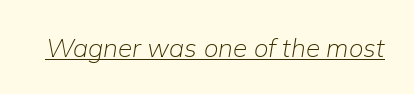
Look at the tracking — it's just the regular setting, nothing added. These characters rest on top of a visible drawn line. Weight: not bold — regular or lighter. When letters slant like this, we call the style italic.
